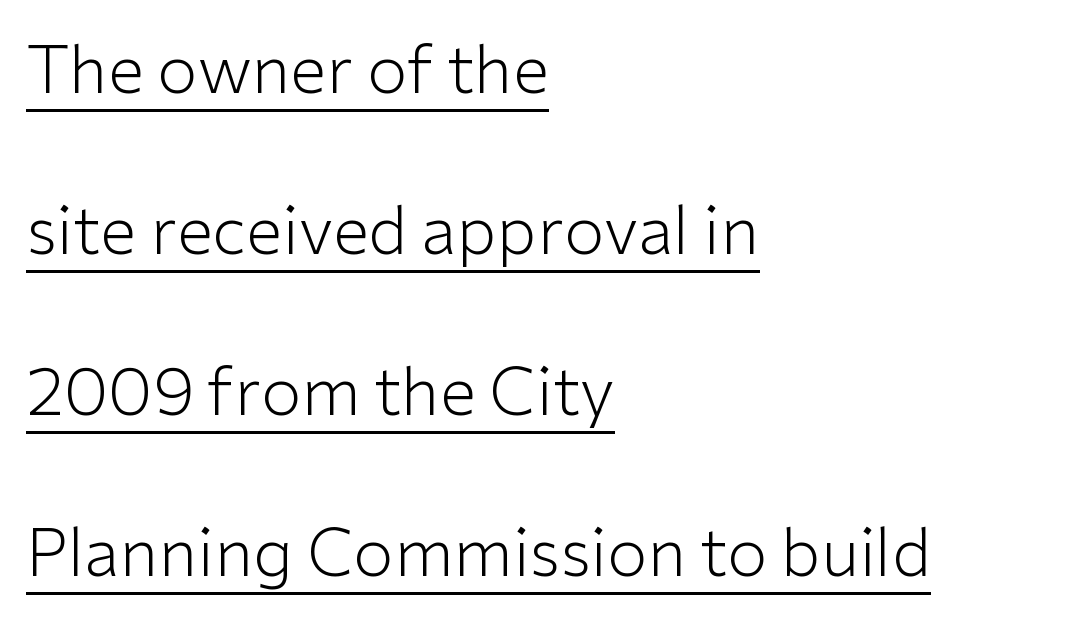
Q: Is the text bold? A: No.
Q: Is the text italic (slanted)? A: No, it is upright.
Q: Is the typeface a serif or a sans-serif typeface? A: Sans-serif.
Q: Is the text underlined? A: Yes.
Q: How is the paragraph aligned? A: Left-aligned.
Q: Is the spacing between letters normal or unusually wide? A: Normal.
Q: Is the spacing between lines tight, normal or loose? A: Loose.
Q: Width (condensed, normal, or wide)? A: Normal.
Q: Stroke contrast? A: Low.
Q: x-height? A: Medium.
Q: Monospaced? A: No.
